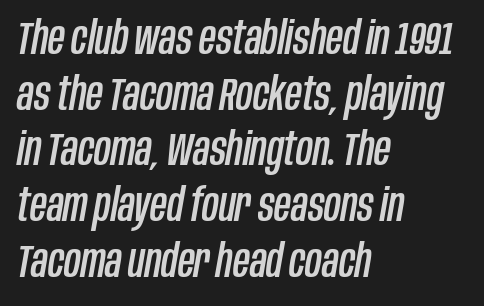
{"italic": "yes", "lean": "right", "slant_degrees": 10, "width": "condensed", "stroke_contrast": "low", "x_height": "large", "monospaced": "no", "underline": "no", "align": "left", "line_spacing_ratio": 1.21, "letter_spacing": "normal", "letter_spacing_em": 0.0, "glyph_px": 46}
